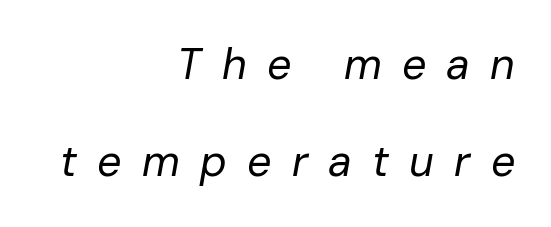
The image shows 43 px regular-weight type, italic (leaning right); set right-aligned, loose line spacing (2.26x), unusually wide letter spacing (+0.47 em), not underlined; low stroke contrast and a medium x-height.
